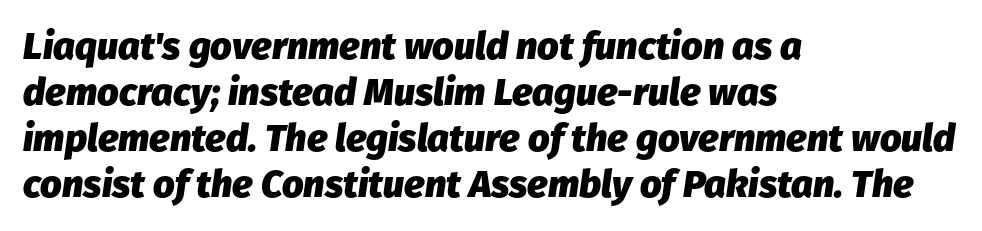
Q: Is the text bold? A: Yes.
Q: Is the text italic (slanted)? A: Yes, it leans right by about 8 degrees.
Q: Is the text underlined? A: No.
Q: How is the paragraph aligned? A: Left-aligned.
Q: Is the spacing between letters normal or unusually wide? A: Normal.
Q: Width (condensed, normal, or wide)? A: Normal.
Q: Stroke contrast? A: Low.
Q: x-height? A: Medium.
Q: Monospaced? A: No.
